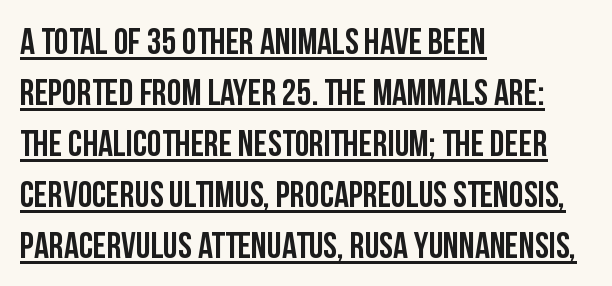
Beneath each row of characters lies a ruled line. How heavy is the stroke? Heavy — this is a bold. Note the varied advance widths — an 'i' is clearly narrower than an 'm'. In terms of posture, this sample is upright. Alignment: flush left. The space between consecutive lines is moderate.
